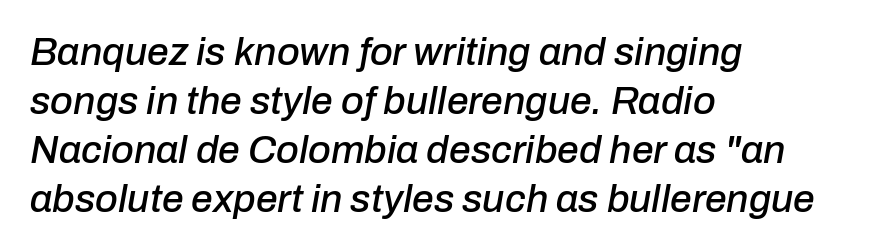
One glance says typical: line gaps are just what's usual. Just letters on the line, the space beneath them empty. The typography opts for an oblique posture over an upright one. The face used here is rendered with its standard letterfit.
